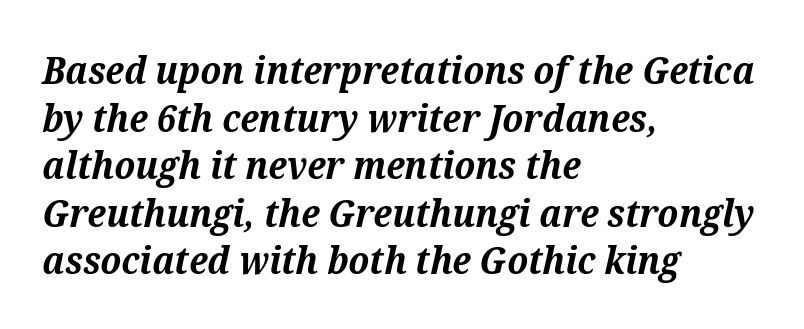
Q: Is the text bold? A: Yes.
Q: Is the text italic (slanted)? A: Yes, it leans right by about 12 degrees.
Q: Is the typeface a serif or a sans-serif typeface? A: Serif.
Q: Is the text underlined? A: No.
Q: How is the paragraph aligned? A: Left-aligned.
Q: Is the spacing between letters normal or unusually wide? A: Normal.
Q: Width (condensed, normal, or wide)? A: Normal.
Q: Stroke contrast? A: Medium.
Q: x-height? A: Medium.
Q: Monospaced? A: No.
